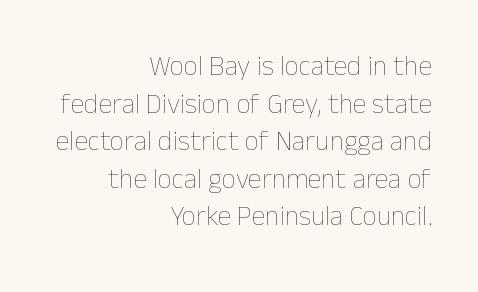
{"italic": "no", "bold": "no", "weight": "thin", "width": "normal", "stroke_contrast": "low", "x_height": "medium", "monospaced": "no", "underline": "no", "align": "right", "line_spacing": "normal", "line_spacing_ratio": 1.34, "letter_spacing": "normal", "letter_spacing_em": 0.0, "glyph_px": 28}
